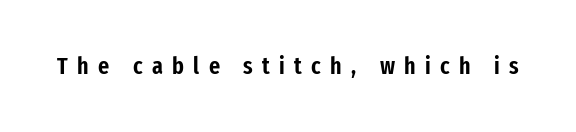
The image shows 24 px text type, upright; set unusually wide letter spacing (+0.39 em), not underlined.
